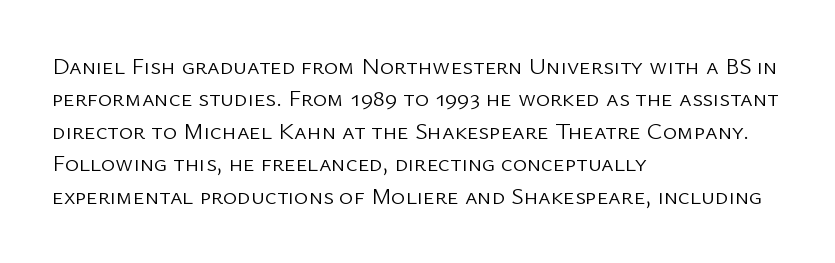
The image shows 24 px text type, upright; set left-aligned, normal line spacing (1.35x), normal letter spacing, not underlined.
